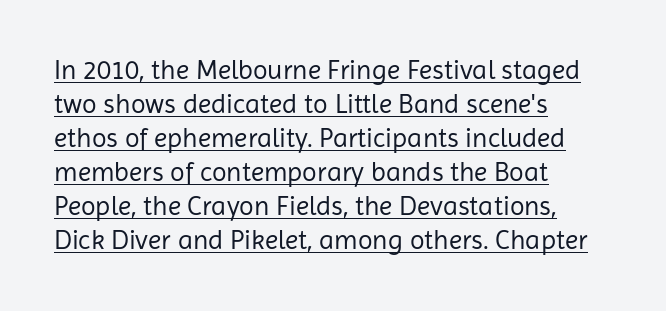
{"italic": "no", "bold": "no", "underline": "yes", "align": "left", "line_spacing": "normal", "line_spacing_ratio": 1.26, "letter_spacing": "normal", "letter_spacing_em": 0.0, "glyph_px": 27}
